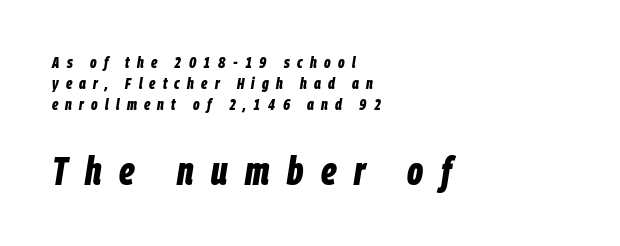
Looks like regular typesetting: each glyph gets only the width it needs. Every character sits at an angle, as italics do. Only glyphs here, with clear space below each row. Horizontal bands of white between lines are of average thickness. The rag falls on the right side of this text block. Each glyph is drawn with heavy, bold strokes.
